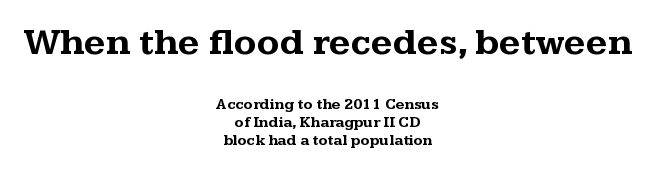
Q: Is the text bold? A: Yes.
Q: Is the text italic (slanted)? A: No, it is upright.
Q: Is the typeface a serif or a sans-serif typeface? A: Serif.
Q: Is the text underlined? A: No.
Q: How is the paragraph aligned? A: Centered.
Q: Is the spacing between letters normal or unusually wide? A: Normal.
Q: Which block of text is set in a larger size, the first (top) or the second (bottom)? A: The first (top) one.
Q: Width (condensed, normal, or wide)? A: Wide.
Q: Stroke contrast? A: Medium.
Q: x-height? A: Medium.
Q: Monospaced? A: No.
